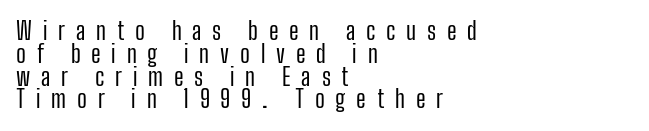
Compared with a centered layout, this one pins lines to the left instead. One glance says dense: line gaps are narrower than usual. Style check: upright. The foot of each line stays bare and open. There is plenty of visible air inserted between adjacent glyphs.
